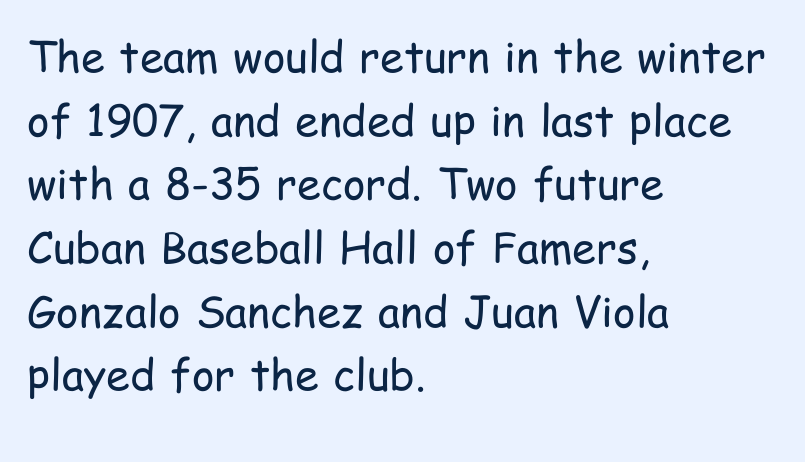
{"serif": "no", "italic": "no", "bold": "no", "weight": "regular", "width": "condensed", "stroke_contrast": "low", "x_height": "medium", "monospaced": "no", "underline": "no", "align": "left", "line_spacing": "normal", "line_spacing_ratio": 1.48, "letter_spacing": "normal", "letter_spacing_em": 0.0, "glyph_px": 43}
